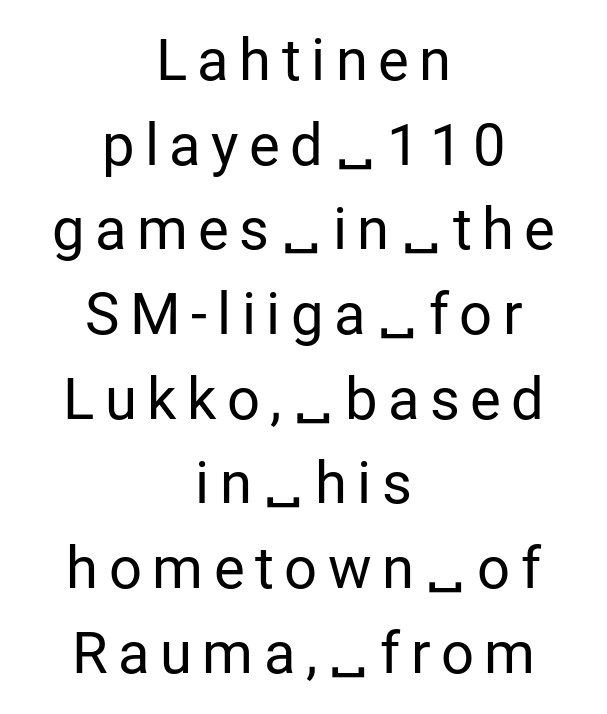
Q: Is the text bold? A: No.
Q: Is the text italic (slanted)? A: No, it is upright.
Q: Is the typeface a serif or a sans-serif typeface? A: Sans-serif.
Q: Is the text underlined? A: No.
Q: How is the paragraph aligned? A: Centered.
Q: Is the spacing between lines tight, normal or loose? A: Normal.
Q: Width (condensed, normal, or wide)? A: Normal.
Q: Stroke contrast? A: Low.
Q: x-height? A: Medium.
Q: Monospaced? A: No.
